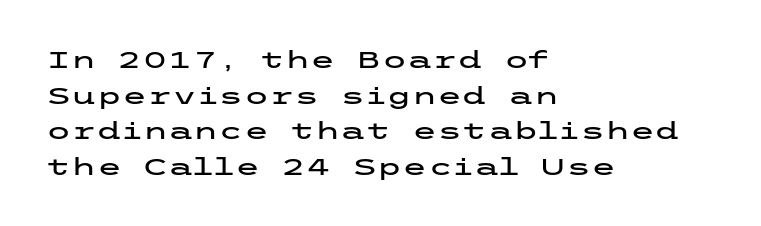
The image shows 23 px text type, upright; set left-aligned, normal line spacing (1.55x), normal letter spacing, not underlined.
